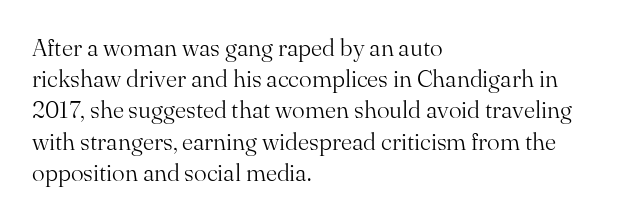
The ragged edge is on the right, which tells us the setting is flush left. The passage shown is not underscored anywhere. These lines were composed using upright roman letters. This sample uses plain, unmodified letter spacing. Reading down the column, the eye jumps a familiar distance to each next line.
